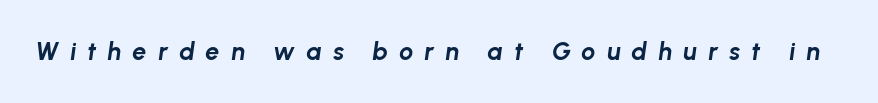
Q: Is the text bold? A: Yes.
Q: Is the text italic (slanted)? A: Yes, it leans right by about 8 degrees.
Q: Is the text underlined? A: No.
Q: Is the spacing between letters normal or unusually wide? A: Unusually wide.
